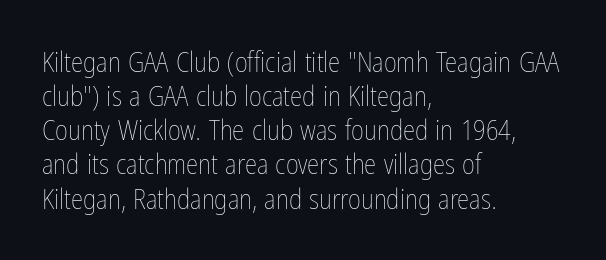
The image shows 28 px thin, condensed type, upright; set left-aligned, line spacing 1.22x, normal letter spacing, not underlined; low stroke contrast and a medium x-height.
